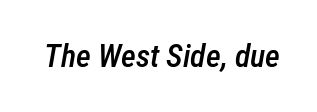
The image shows 32 px semibold, condensed type, italic (leaning right); set normal letter spacing, not underlined; low stroke contrast and a medium x-height.
